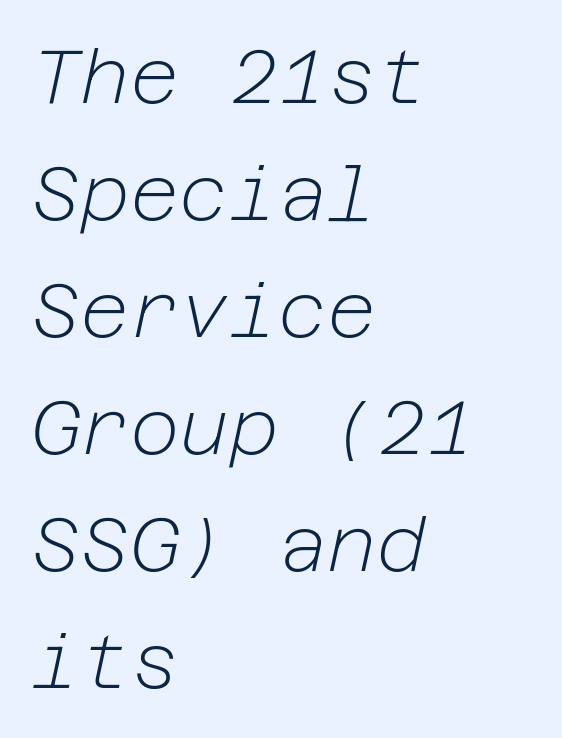
{"italic": "yes", "lean": "right", "slant_degrees": 12, "bold": "no", "weight": "light", "width": "normal", "stroke_contrast": "low", "x_height": "medium", "underline": "no", "align": "left", "line_spacing": "normal", "line_spacing_ratio": 1.54, "letter_spacing": "normal", "letter_spacing_em": 0.0, "glyph_px": 76}
